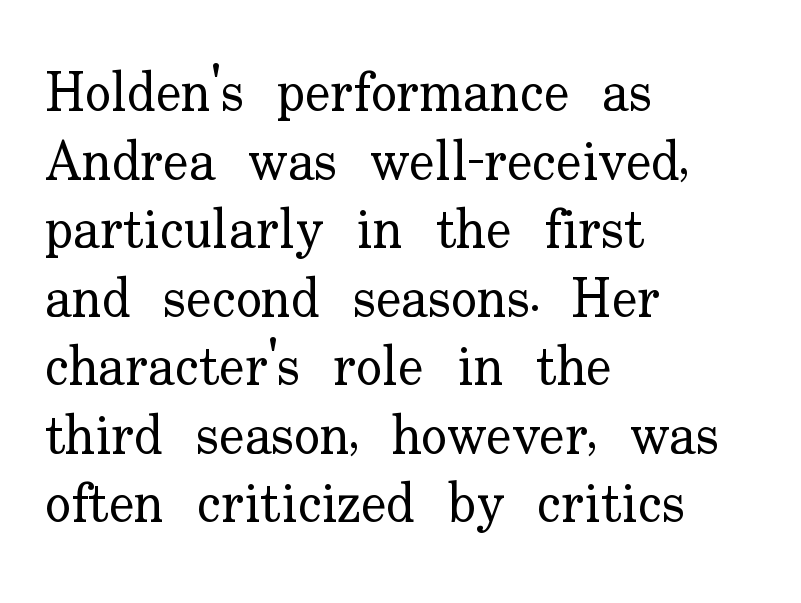
{"serif": "yes", "italic": "no", "bold": "no", "weight": "regular", "width": "normal", "stroke_contrast": "low", "x_height": "small", "monospaced": "no", "underline": "no", "align": "left", "line_spacing": "normal", "line_spacing_ratio": 1.27, "letter_spacing": "normal", "letter_spacing_em": 0.0, "glyph_px": 54}
